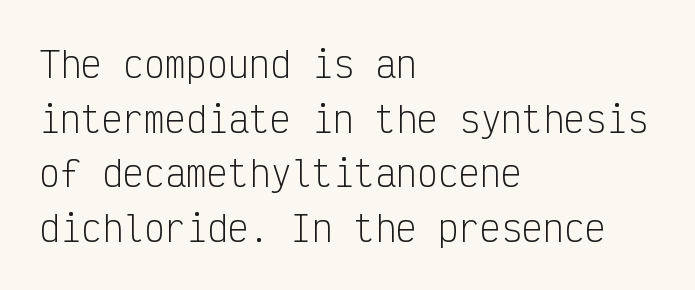
Q: Is the text bold? A: No.
Q: Is the text italic (slanted)? A: No, it is upright.
Q: Is the typeface a serif or a sans-serif typeface? A: Sans-serif.
Q: Is the text underlined? A: No.
Q: How is the paragraph aligned? A: Left-aligned.
Q: Is the spacing between letters normal or unusually wide? A: Normal.
Q: Is the spacing between lines tight, normal or loose? A: Normal.
Q: Width (condensed, normal, or wide)? A: Condensed.
Q: Stroke contrast? A: Low.
Q: x-height? A: Medium.
Q: Monospaced? A: Yes.
